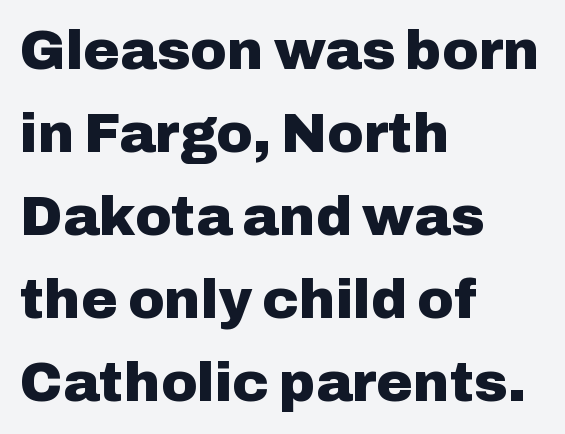
The image shows 55 px heavy sans-serif type, upright; set left-aligned, normal line spacing (1.51x), normal letter spacing, not underlined; low stroke contrast and a medium x-height.
